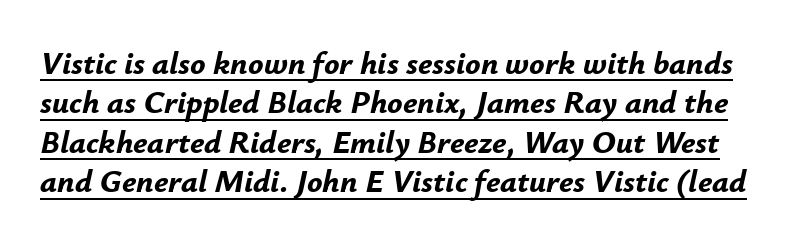
{"italic": "yes", "lean": "right", "slant_degrees": 12, "bold": "yes", "weight": "bold", "width": "normal", "stroke_contrast": "low", "x_height": "small", "monospaced": "no", "underline": "yes", "line_spacing_ratio": 1.23, "letter_spacing": "normal", "letter_spacing_em": 0.0, "glyph_px": 32}
